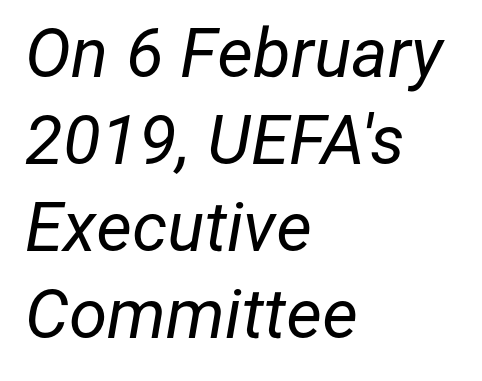
{"italic": "yes", "lean": "right", "slant_degrees": 12, "bold": "no", "weight": "regular", "width": "normal", "stroke_contrast": "low", "x_height": "medium", "monospaced": "no", "underline": "no", "align": "left", "line_spacing": "normal", "line_spacing_ratio": 1.26, "letter_spacing": "normal", "letter_spacing_em": 0.0, "glyph_px": 69}
